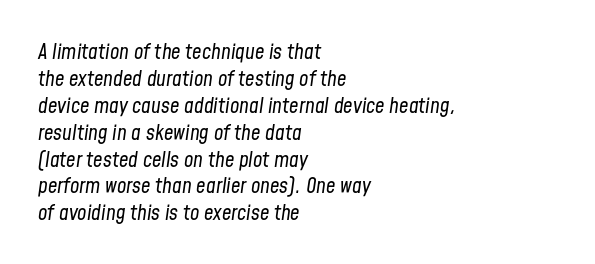
Type without underlining. Leftover space on each line is placed entirely after the last word. Rendered with sloped, italic letterforms. The letters look calm and open, with moderate or lighter stems.
